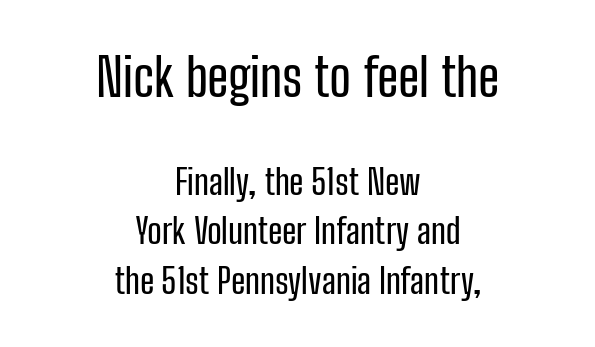
The image shows 52 px condensed sans-serif type, upright; set centered, normal line spacing (1.41x), normal letter spacing, not underlined; the first (top) block is 1.49x larger; low stroke contrast and a medium x-height.
